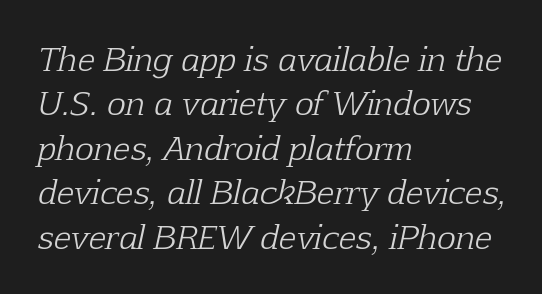
{"serif": "yes", "italic": "yes", "lean": "right", "slant_degrees": 12, "bold": "no", "weight": "light", "width": "normal", "stroke_contrast": "low", "x_height": "medium", "monospaced": "no", "underline": "no", "align": "left", "line_spacing": "normal", "line_spacing_ratio": 1.39, "letter_spacing": "normal", "letter_spacing_em": 0.0, "glyph_px": 32}
